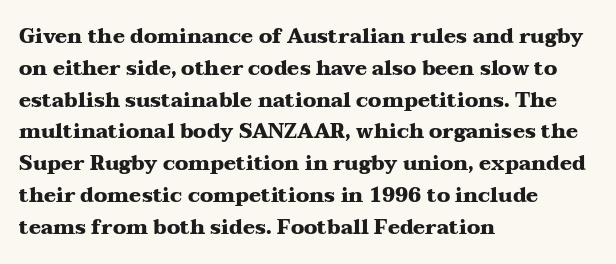
The image shows 20 px bold type, upright; set left-aligned, normal line spacing (1.59x), normal letter spacing, not underlined.
